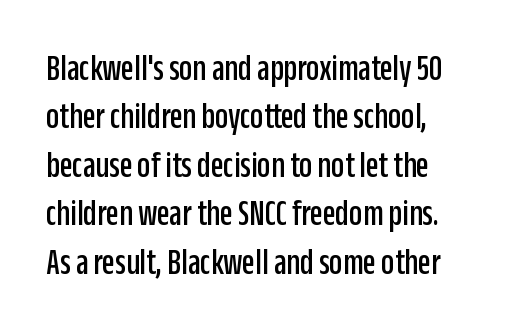
The image shows 37 px condensed sans-serif type, upright; set normal line spacing (1.31x), normal letter spacing, not underlined; low stroke contrast and a large x-height.
